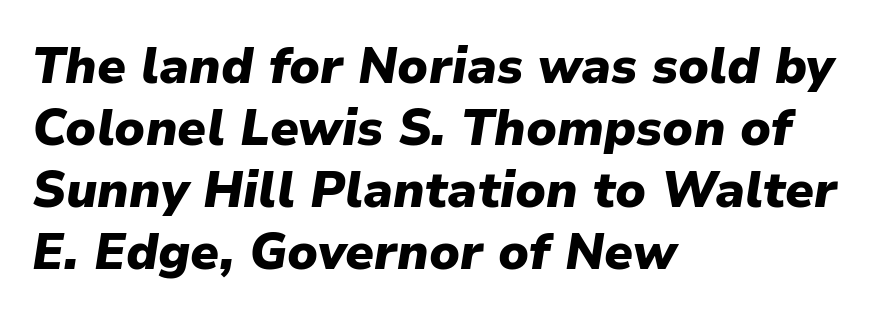
{"italic": "yes", "lean": "right", "slant_degrees": 9, "bold": "yes", "weight": "heavy", "width": "normal", "stroke_contrast": "low", "x_height": "medium", "monospaced": "no", "underline": "no", "align": "left", "line_spacing_ratio": 1.24, "letter_spacing": "normal", "letter_spacing_em": 0.0, "glyph_px": 50}
